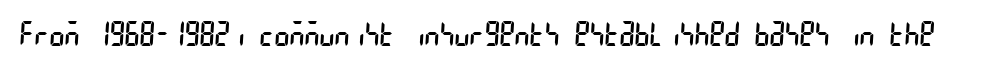
Q: Is the text bold? A: No.
Q: Is the typeface a serif or a sans-serif typeface? A: Sans-serif.
Q: Is the text underlined? A: No.
Q: Is the spacing between letters normal or unusually wide? A: Normal.
Q: Width (condensed, normal, or wide)? A: Condensed.
Q: Stroke contrast? A: Low.
Q: x-height? A: Large.
